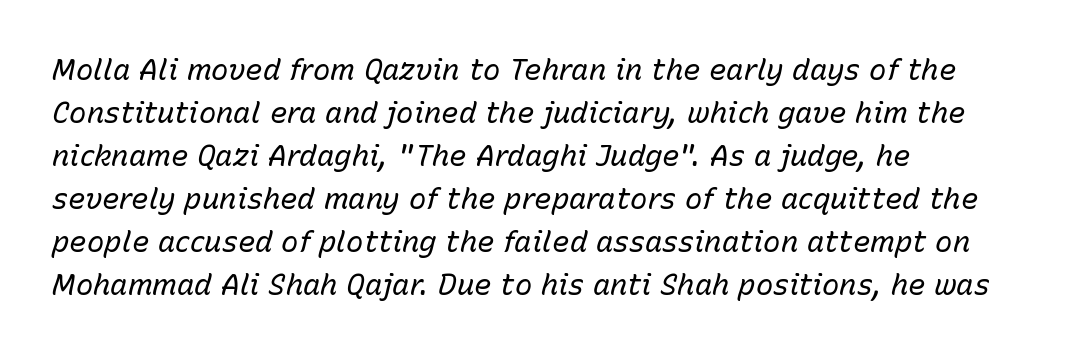
Q: Is the text bold? A: No.
Q: Is the text italic (slanted)? A: Yes, it leans right by about 15 degrees.
Q: Is the text underlined? A: No.
Q: How is the paragraph aligned? A: Left-aligned.
Q: Is the spacing between letters normal or unusually wide? A: Normal.
Q: Is the spacing between lines tight, normal or loose? A: Normal.
Q: Width (condensed, normal, or wide)? A: Normal.
Q: Stroke contrast? A: Low.
Q: x-height? A: Medium.
Q: Monospaced? A: No.
